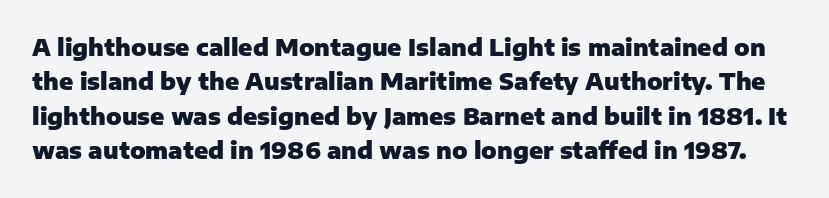
Q: Is the text bold? A: Yes.
Q: Is the text italic (slanted)? A: No, it is upright.
Q: Is the text underlined? A: No.
Q: Is the spacing between letters normal or unusually wide? A: Normal.
Q: Is the spacing between lines tight, normal or loose? A: Normal.
